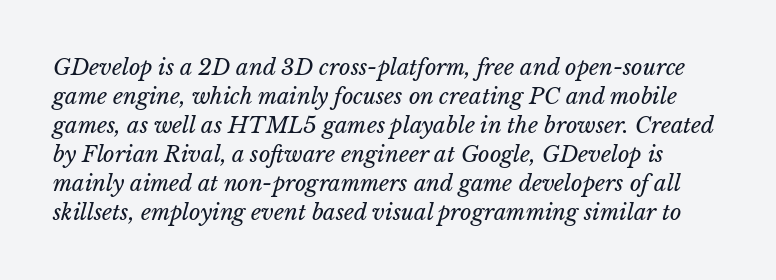
Short note: letters normally spaced. The strokes are not fattened; the text isn't bold. Lines of text with bare space underneath. You can tell it's italic because the verticals aren't actually vertical. The space between consecutive lines is moderate.
